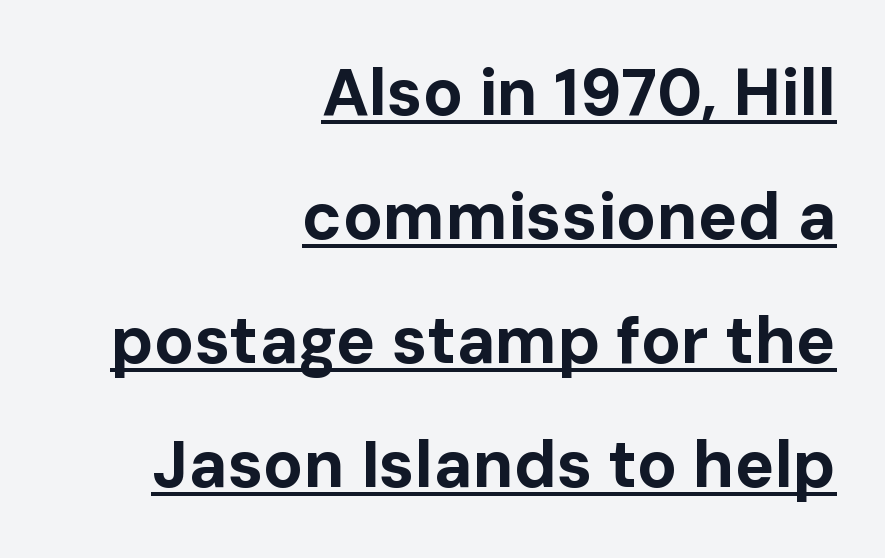
The image shows 66 px bold sans-serif type, upright; set right-aligned, line spacing 1.88x, normal letter spacing, underlined; low stroke contrast and a medium x-height.
